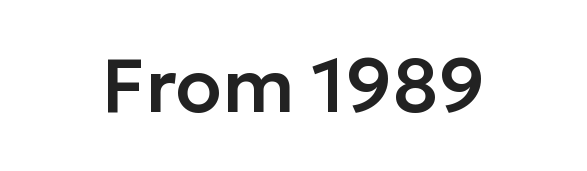
{"serif": "no", "italic": "no", "width": "normal", "stroke_contrast": "low", "x_height": "medium", "monospaced": "no", "underline": "no", "letter_spacing": "normal", "letter_spacing_em": 0.0, "glyph_px": 75}
